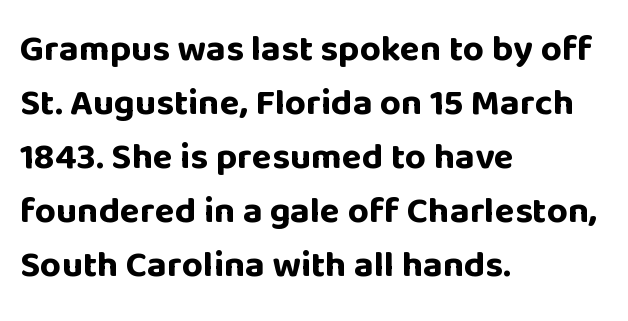
The image shows 37 px bold sans-serif type, upright; set left-aligned, normal line spacing (1.46x), normal letter spacing, not underlined; low stroke contrast and a large x-height.
